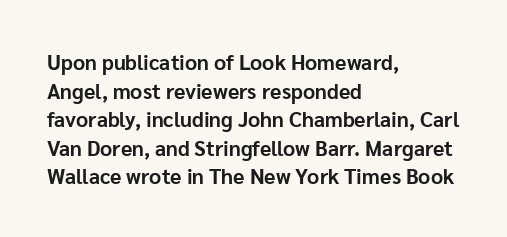
The image shows 21 px bold type, upright; set left-aligned, normal line spacing (1.36x), normal letter spacing, not underlined.
